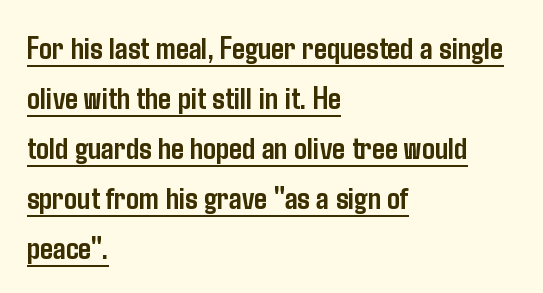
{"serif": "no", "italic": "no", "bold": "yes", "weight": "semibold", "width": "condensed", "stroke_contrast": "low", "x_height": "medium", "monospaced": "no", "underline": "yes", "align": "left", "line_spacing": "normal", "line_spacing_ratio": 1.56, "letter_spacing": "normal", "letter_spacing_em": 0.0, "glyph_px": 32}
